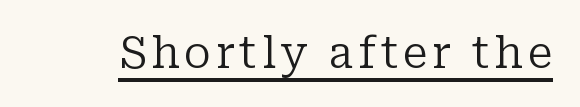
The image shows 43 px regular-weight serif type, upright; set underlined; low stroke contrast and a medium x-height.
